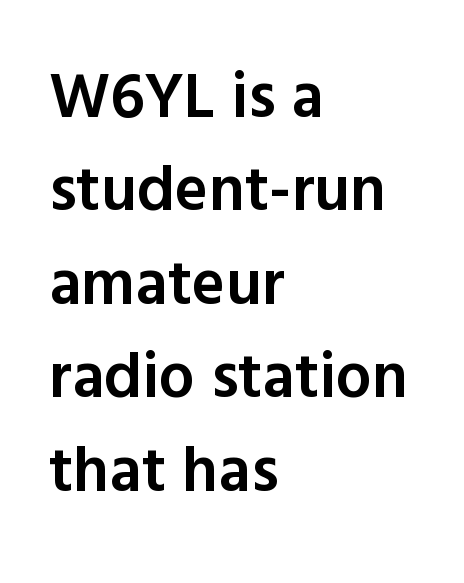
Note: no serifs on the glyphs. Compared with a centered layout, this one pins lines to the left instead. Firm but not heavy-handed strokes: this text is semibold. Normally led — the rows are evenly, conventionally spaced. Varying glyph widths throughout — classic text-font behaviour. The words here are not underlined.
